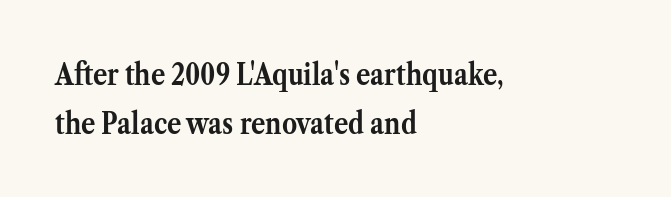
The image shows 30 px semibold serif type, upright; set left-aligned, normal line spacing (1.63x), normal letter spacing, not underlined; medium stroke contrast and a medium x-height.
